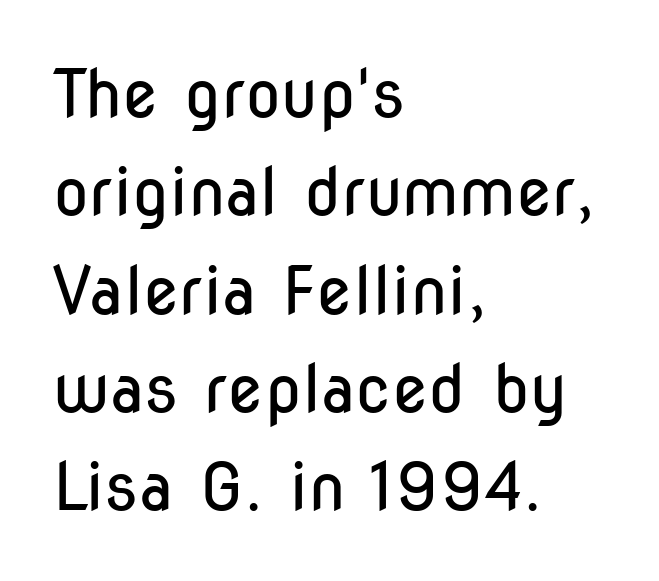
{"serif": "no", "italic": "no", "bold": "no", "weight": "regular", "width": "condensed", "stroke_contrast": "low", "x_height": "medium", "monospaced": "no", "underline": "no", "align": "left", "line_spacing": "normal", "line_spacing_ratio": 1.49, "letter_spacing": "normal", "letter_spacing_em": 0.0, "glyph_px": 66}
